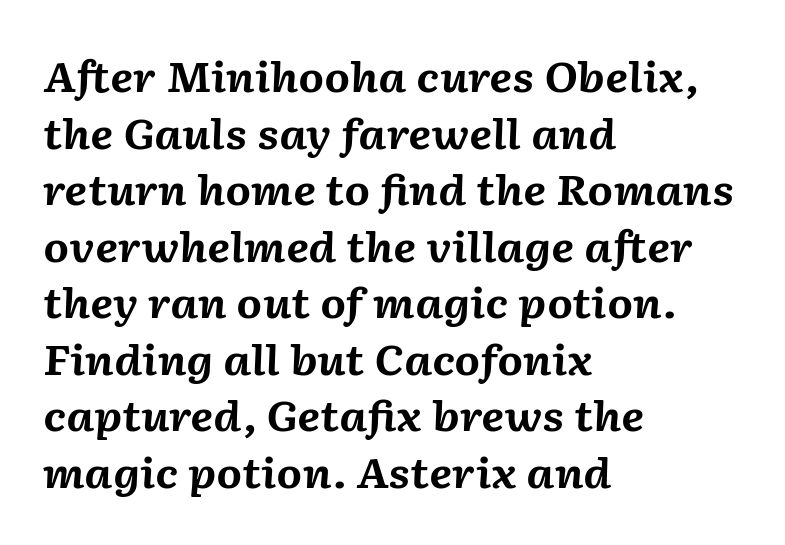
Q: Is the text bold? A: Yes.
Q: Is the text italic (slanted)? A: Yes, it leans right by about 2 degrees.
Q: Is the text underlined? A: No.
Q: How is the paragraph aligned? A: Left-aligned.
Q: Is the spacing between letters normal or unusually wide? A: Normal.
Q: Is the spacing between lines tight, normal or loose? A: Normal.
Q: Width (condensed, normal, or wide)? A: Normal.
Q: Stroke contrast? A: Medium.
Q: x-height? A: Medium.
Q: Monospaced? A: No.
